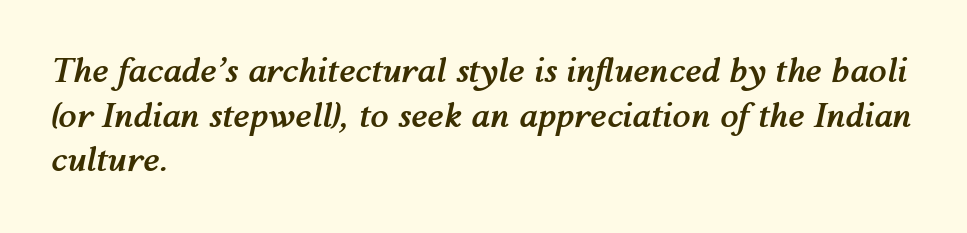
The image shows 33 px semibold type, italic (leaning right); set left-aligned, normal line spacing (1.35x), normal letter spacing, not underlined; medium stroke contrast and a medium x-height.
